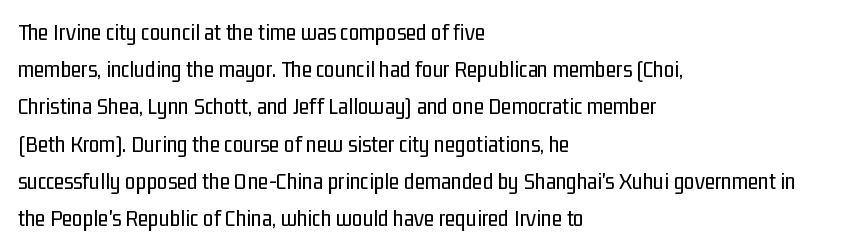
The image shows 24 px text type, upright; set left-aligned, normal line spacing (1.55x), normal letter spacing, not underlined.
